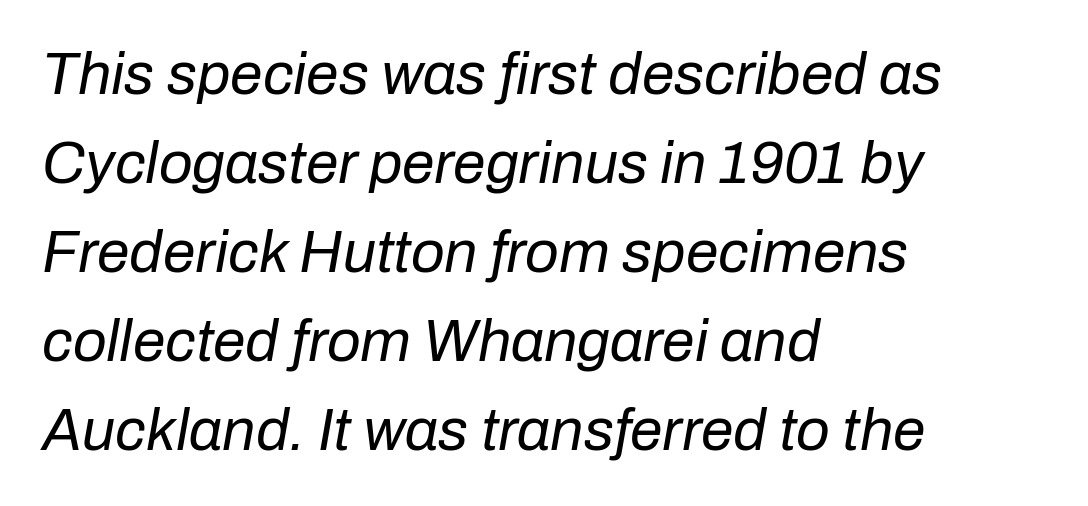
The image shows 59 px regular-weight type, italic (leaning right); set left-aligned, normal line spacing (1.51x), normal letter spacing, not underlined; low stroke contrast and a medium x-height.
